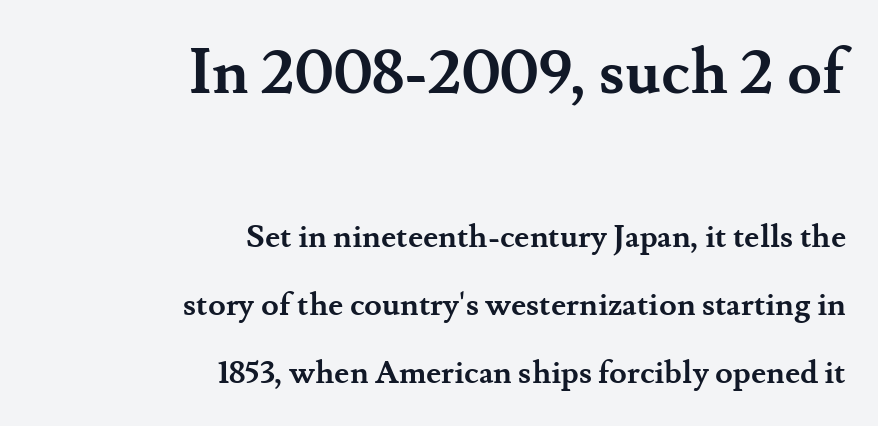
The image shows 63 px semibold serif type, upright; set right-aligned, loose line spacing (2.12x), normal letter spacing, not underlined; the first (top) block is 1.97x larger; medium stroke contrast and a small x-height.
